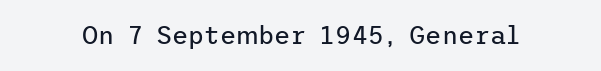
The image shows 25 px text type, upright; set normal letter spacing, not underlined.
